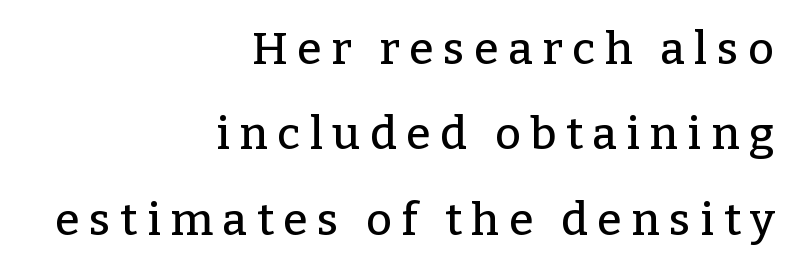
In terms of letterspacing, this is a distinctly airy, spread setting. Tall strokes in this sample are plumb rather than angled. The typesetter chose a ragged-left arrangement here. Proportional: the letters do not fall into vertical columns.
